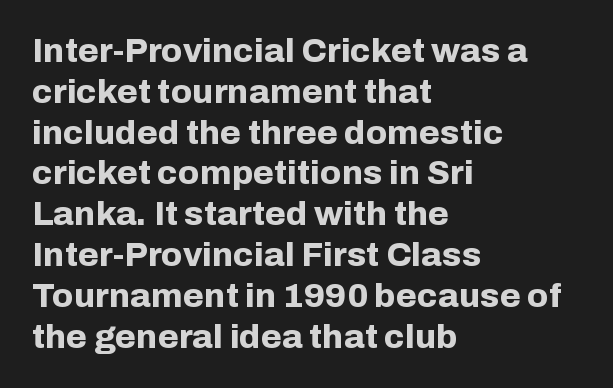
{"serif": "no", "italic": "no", "bold": "yes", "weight": "bold", "width": "normal", "stroke_contrast": "low", "x_height": "medium", "monospaced": "no", "underline": "no", "align": "left", "line_spacing_ratio": 1.2, "letter_spacing": "normal", "letter_spacing_em": 0.0, "glyph_px": 34}
